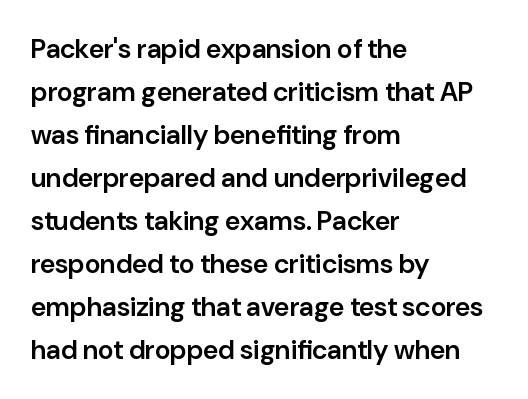
{"italic": "no", "bold": "semi", "underline": "no", "align": "left", "line_spacing": "normal", "line_spacing_ratio": 1.59, "letter_spacing": "normal", "letter_spacing_em": 0.0, "glyph_px": 27}
